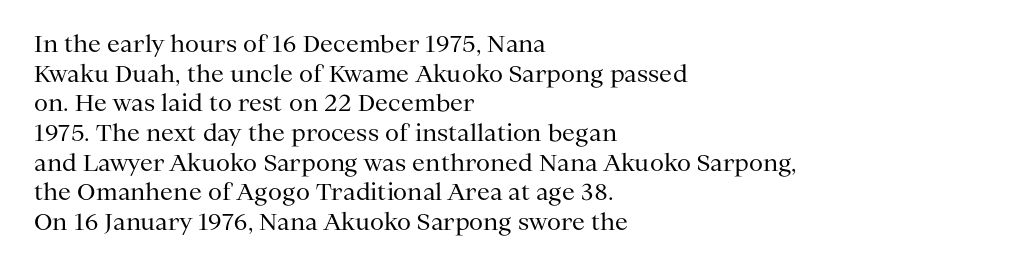
{"italic": "no", "bold": "no", "underline": "no", "align": "left", "line_spacing": "normal", "line_spacing_ratio": 1.29, "letter_spacing": "normal", "letter_spacing_em": 0.0, "glyph_px": 23}
